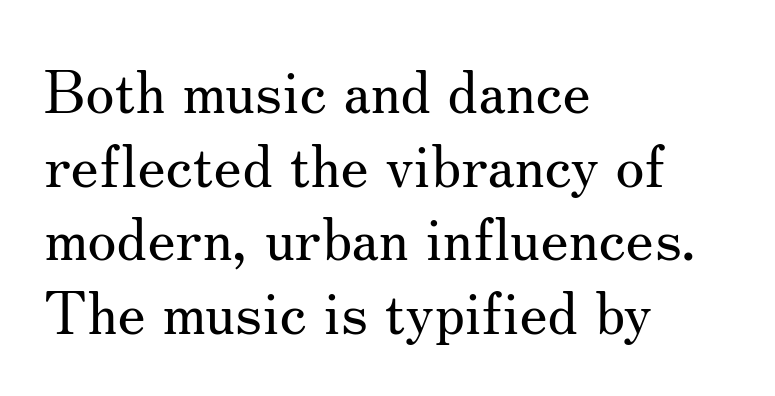
Q: Is the text bold? A: No.
Q: Is the text italic (slanted)? A: No, it is upright.
Q: Is the typeface a serif or a sans-serif typeface? A: Serif.
Q: Is the text underlined? A: No.
Q: How is the paragraph aligned? A: Left-aligned.
Q: Is the spacing between letters normal or unusually wide? A: Normal.
Q: Is the spacing between lines tight, normal or loose? A: Normal.
Q: Width (condensed, normal, or wide)? A: Normal.
Q: Stroke contrast? A: Medium.
Q: x-height? A: Small.
Q: Monospaced? A: No.
